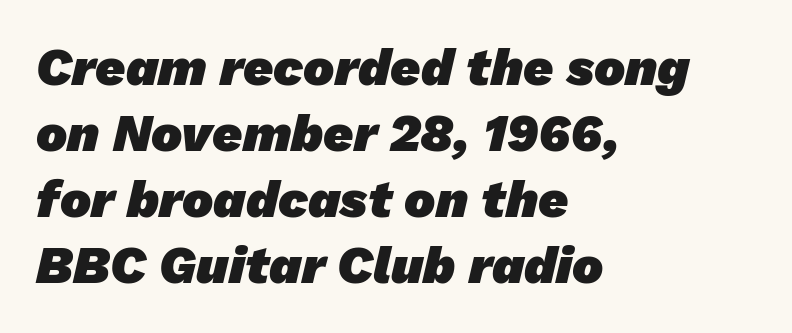
The space between consecutive lines is moderate. A student would call this left alignment; a typographer would say flush left, rag right. The rendering shows plain stroke endings on the letterforms — a sans-serif design. Pretty heavy lettering here — definitely bold. A clean baseline with only descenders dipping below it. Compared with typical body copy, the letter spacing here is the same.
